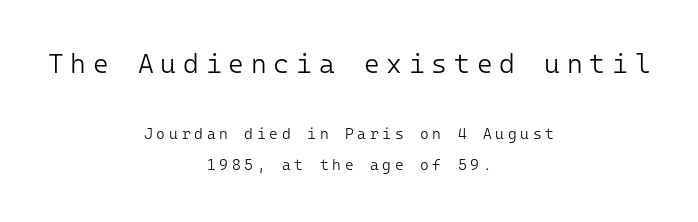
The image shows 27 px text type, upright; set centered, loose line spacing (2.09x), unusually wide letter spacing (+0.25 em), not underlined; the first (top) block is 1.8x larger.
